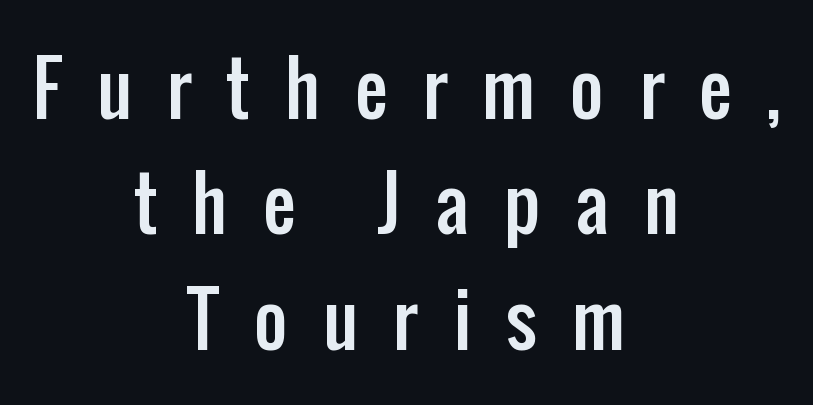
Rule under the text: the space is simply empty. Font category for this specimen: sans-serif. These lines have a slow, spaced-out rhythm from letter to letter. Neither beginnings nor endings align; midpoints do. The type sits square on the baseline with zero lean. This sample keeps an unexceptional amount of space between lines.
